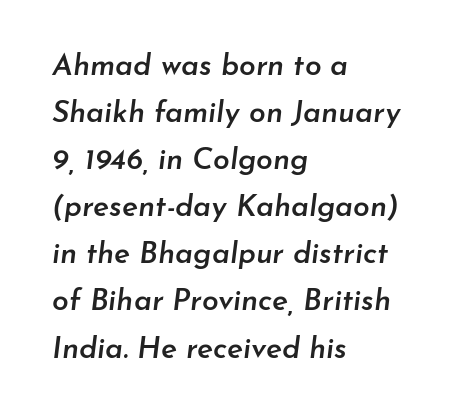
{"italic": "yes", "lean": "right", "slant_degrees": 7, "bold": "semi", "weight": "semibold", "width": "normal", "stroke_contrast": "low", "x_height": "small", "monospaced": "no", "underline": "no", "align": "left", "line_spacing": "normal", "line_spacing_ratio": 1.57, "letter_spacing": "normal", "letter_spacing_em": 0.0, "glyph_px": 30}
